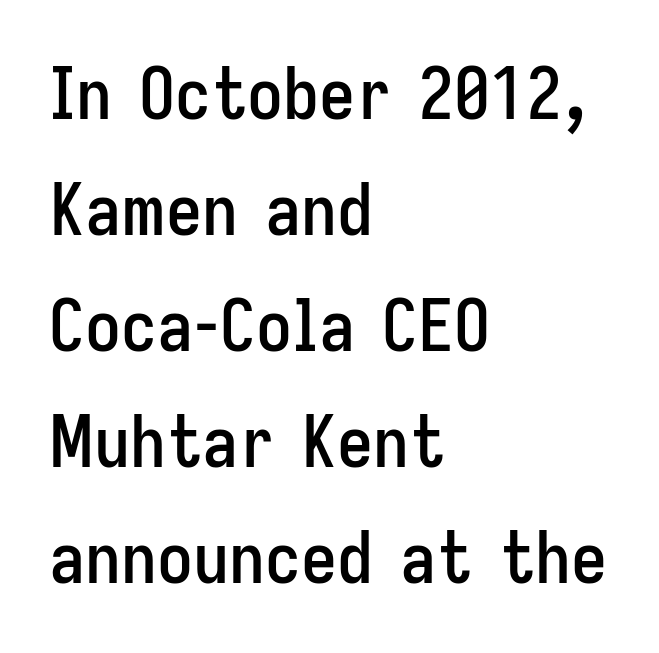
Characters remain perfectly vertical along every line. Leading matches the norm, producing a regular column. Letterform terminals end flat and unadorned throughout the passage. Plain, unruled lines of type. The face used here is proportionally spaced, like ordinary book or web type.
